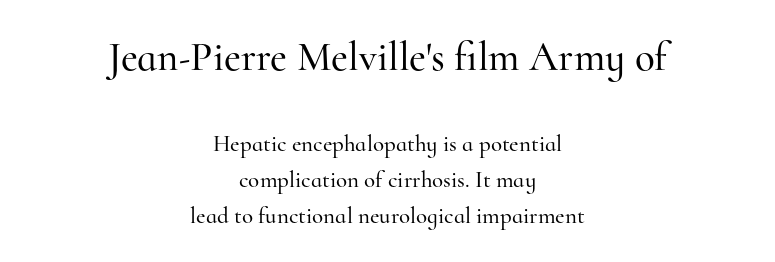
{"serif": "yes", "italic": "no", "width": "normal", "stroke_contrast": "high", "x_height": "small", "monospaced": "no", "underline": "no", "align": "center", "line_spacing": "normal", "line_spacing_ratio": 1.56, "letter_spacing": "normal", "letter_spacing_em": 0.0, "larger_block": "first", "size_ratio": 1.78, "glyph_px": 41}
